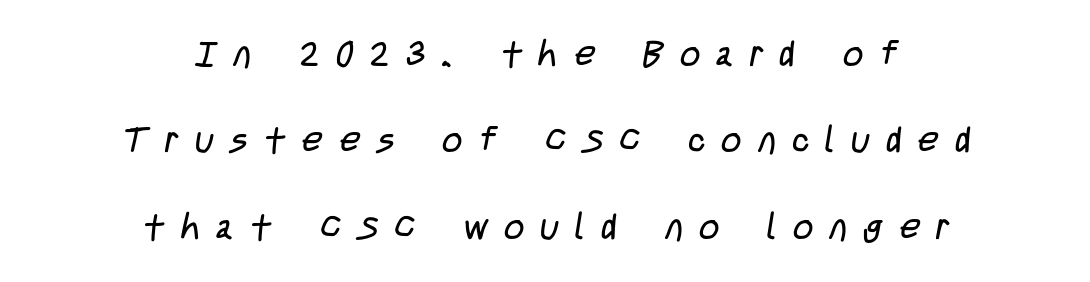
The image shows 35 px regular-weight, condensed sans-serif type; set centered, loose line spacing (2.47x), unusually wide letter spacing (+0.47 em), not underlined; low stroke contrast and a large x-height.
